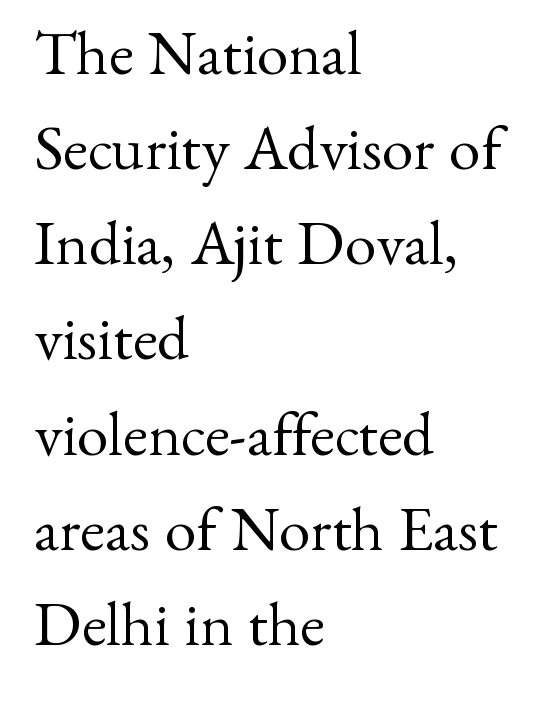
Q: Is the text bold? A: No.
Q: Is the text italic (slanted)? A: No, it is upright.
Q: Is the typeface a serif or a sans-serif typeface? A: Serif.
Q: Is the text underlined? A: No.
Q: How is the paragraph aligned? A: Left-aligned.
Q: Is the spacing between letters normal or unusually wide? A: Normal.
Q: Is the spacing between lines tight, normal or loose? A: Normal.
Q: Width (condensed, normal, or wide)? A: Normal.
Q: Stroke contrast? A: Medium.
Q: x-height? A: Small.
Q: Monospaced? A: No.
